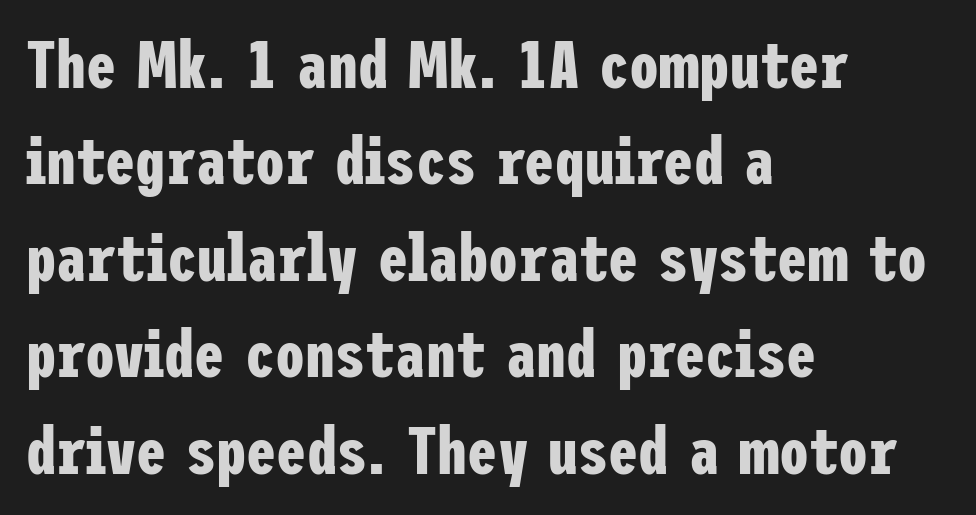
The image shows 67 px bold, condensed sans-serif type, upright; set left-aligned, normal line spacing (1.44x), normal letter spacing, not underlined; low stroke contrast and a medium x-height.
